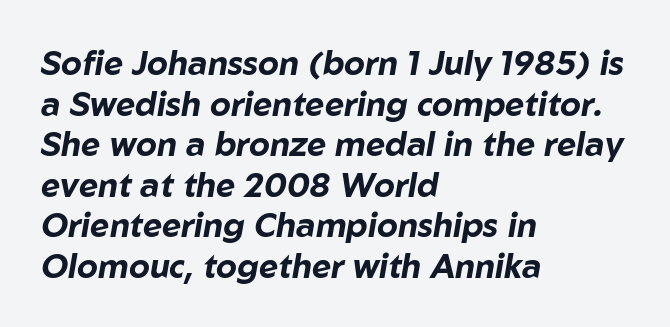
The image shows 33 px bold type, italic (leaning right); set left-aligned, line spacing 1.23x, normal letter spacing, not underlined; low stroke contrast and a medium x-height.
